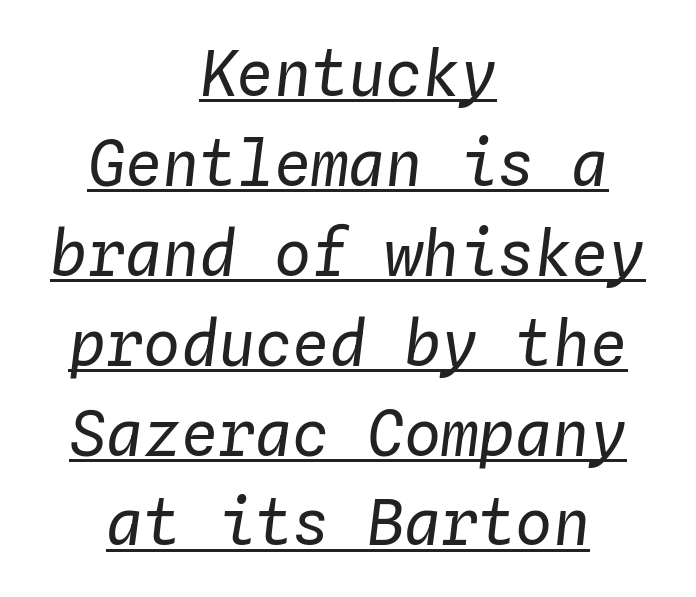
The image shows 62 px regular-weight type, italic (leaning right), monospaced; set centered, normal line spacing (1.45x), normal letter spacing, underlined; low stroke contrast and a medium x-height.
